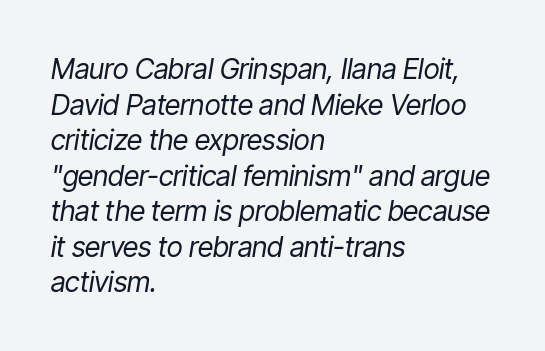
Q: Is the text bold? A: No.
Q: Is the text italic (slanted)? A: Yes, it leans right by about 9 degrees.
Q: Is the text underlined? A: No.
Q: How is the paragraph aligned? A: Left-aligned.
Q: Is the spacing between letters normal or unusually wide? A: Normal.
Q: Is the spacing between lines tight, normal or loose? A: Normal.
Q: Width (condensed, normal, or wide)? A: Condensed.
Q: Stroke contrast? A: Low.
Q: x-height? A: Medium.
Q: Monospaced? A: No.
